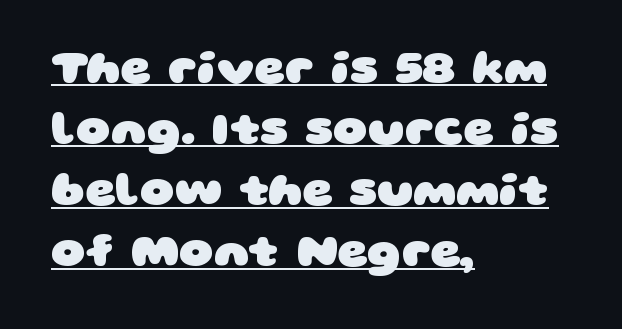
This sample has the flowing, uneven cadence of proportional lettering. How would I describe the line gaps? Plain and ordinary. Observe the ordinary spacing: letters are neighbours, not strangers. The glyphs have the mass of a bold cut.
